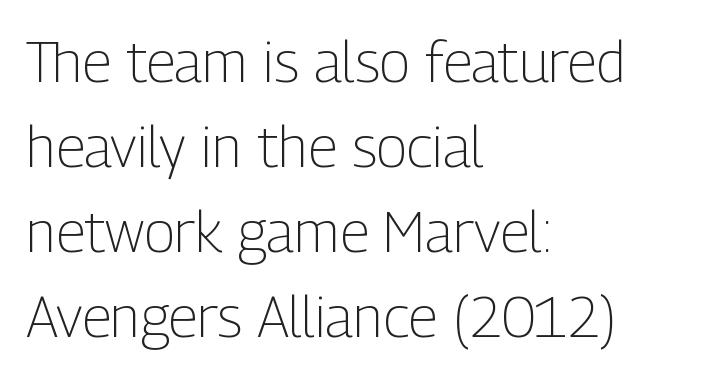
Q: Is the text bold? A: No.
Q: Is the text italic (slanted)? A: No, it is upright.
Q: Is the typeface a serif or a sans-serif typeface? A: Sans-serif.
Q: Is the text underlined? A: No.
Q: How is the paragraph aligned? A: Left-aligned.
Q: Is the spacing between letters normal or unusually wide? A: Normal.
Q: Is the spacing between lines tight, normal or loose? A: Normal.
Q: Width (condensed, normal, or wide)? A: Condensed.
Q: Stroke contrast? A: Low.
Q: x-height? A: Medium.
Q: Monospaced? A: No.
